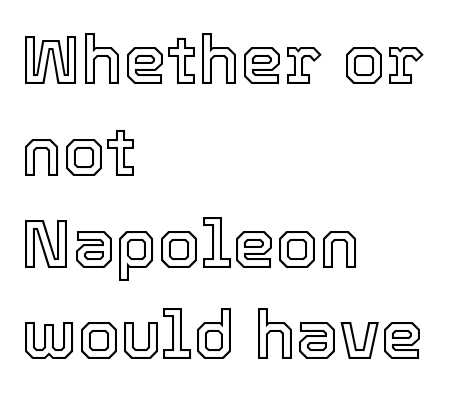
The image shows 69 px text type, upright; set left-aligned, normal line spacing (1.33x), normal letter spacing, not underlined; a medium x-height.
